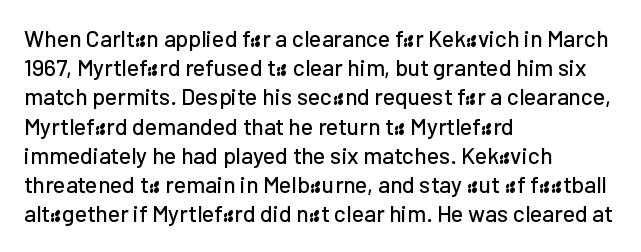
The image shows 23 px text type, upright; set left-aligned, normal line spacing (1.27x), normal letter spacing, not underlined.
